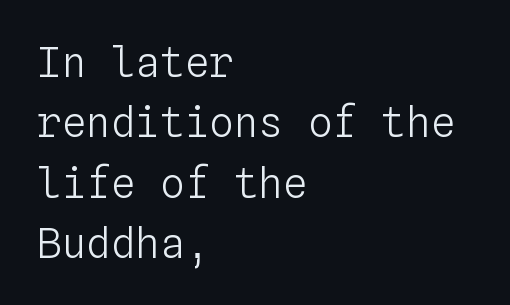
These lines keep a tight, regular rhythm from letter to letter. Posture: straight, roman, zero tilt. Unbolded letterforms with no extra heft. The face used here is monospaced, like something from a code editor.
